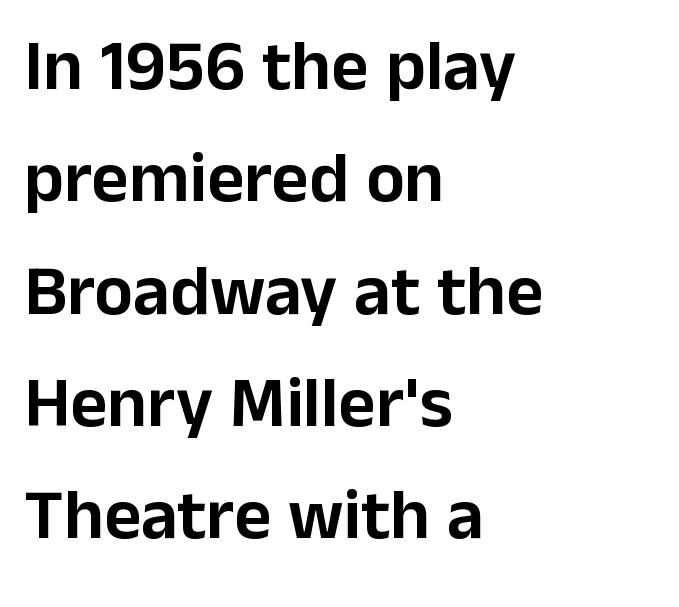
Proportional: the letters do not fall into vertical columns. Each word holds together tightly as a unit, with standard inter-letter gaps. The line-height multiplier appears to be the usual default. The rendering anchors every line to the left-hand side. A typesetter would mark this as roman, not italic.
